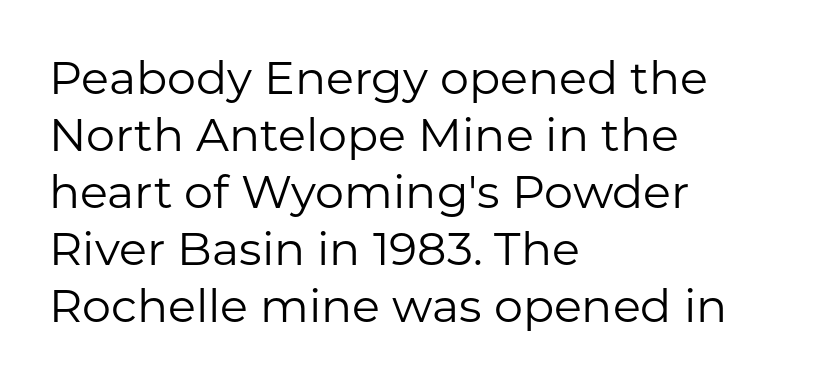
{"serif": "no", "italic": "no", "bold": "no", "weight": "regular", "width": "normal", "stroke_contrast": "low", "x_height": "medium", "monospaced": "no", "underline": "no", "align": "left", "line_spacing_ratio": 1.24, "letter_spacing": "normal", "letter_spacing_em": 0.0, "glyph_px": 46}
